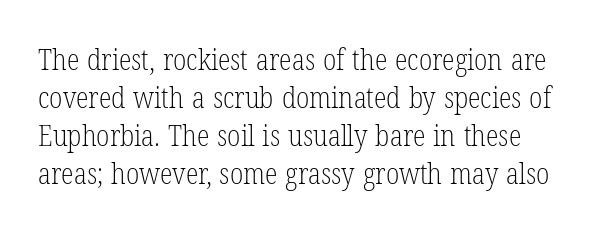
Q: Is the text bold? A: No.
Q: Is the text italic (slanted)? A: No, it is upright.
Q: Is the typeface a serif or a sans-serif typeface? A: Serif.
Q: Is the text underlined? A: No.
Q: Is the spacing between letters normal or unusually wide? A: Normal.
Q: Is the spacing between lines tight, normal or loose? A: Normal.
Q: Width (condensed, normal, or wide)? A: Condensed.
Q: Stroke contrast? A: Low.
Q: x-height? A: Medium.
Q: Monospaced? A: No.
